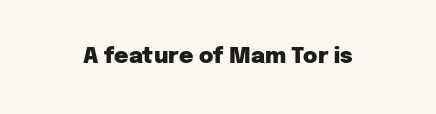
{"italic": "no", "bold": "yes", "underline": "no", "letter_spacing": "normal", "letter_spacing_em": 0.0, "glyph_px": 22}
